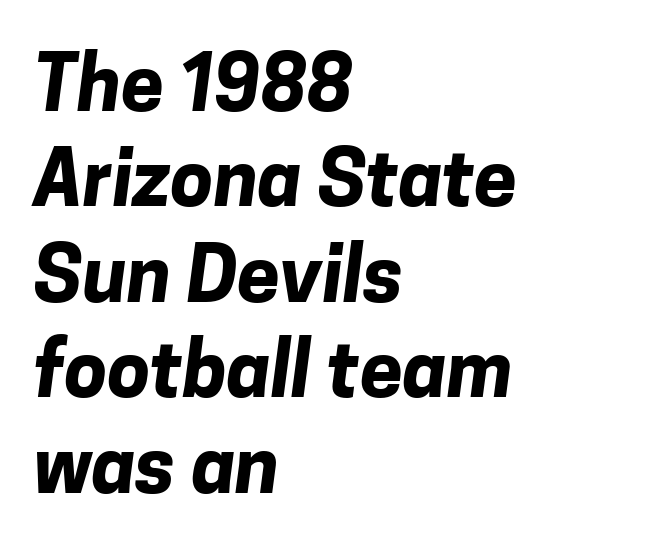
Is the block centered? No — it sits flush against the left margin. You could not count columns in this text — the font is proportionally spaced. How heavy is the stroke? Heavy — this is a bold. The tracking reads as untouched default to a designer's eye. Grotesque or geometric, the face here clearly has no serifs. The area under the type is left untouched.
